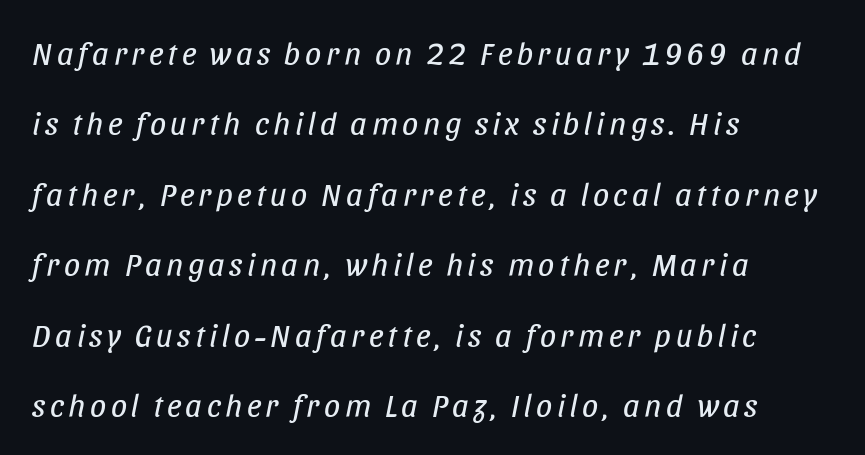
Here the designer chose a conventional face with non-uniform glyph widths. An italicized treatment has been applied to the whole sample. The designer dialed line spacing up above the default. The rendering anchors every line to the left-hand side.
